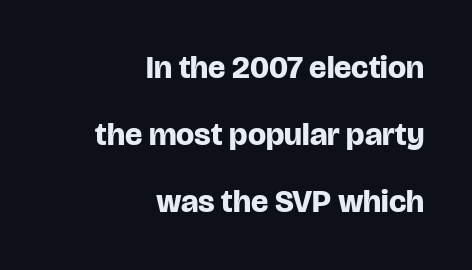
Is this a fixed-width face? No — the glyphs have proportional, varying widths. The letters sit at their default tracking, neither squeezed nor spread. Widely set lines give the paragraph a tall, airy silhouette. Is this a sans? Yes — the strokes have no serifs.
